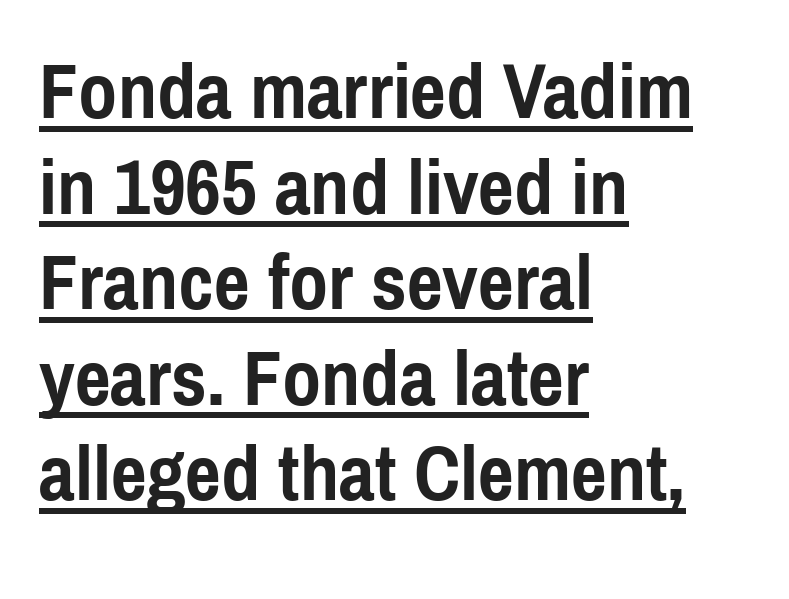
Notice how a bar underscores the lettering throughout. Ascenders rise straight up at ninety degrees. Does extra space separate the letters? No, they use regular spacing. Visually the block forms a straight wall on the left and a jagged coastline on the right. Unlike a traditional serif, this face leaves its strokes unadorned. Varying glyph widths throughout — classic text-font behaviour.
